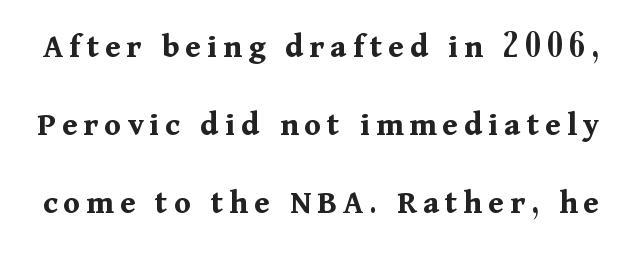
{"serif": "yes", "italic": "no", "bold": "yes", "weight": "bold", "width": "normal", "stroke_contrast": "medium", "x_height": "medium", "monospaced": "no", "underline": "no", "line_spacing": "loose", "line_spacing_ratio": 2.29, "glyph_px": 34}
